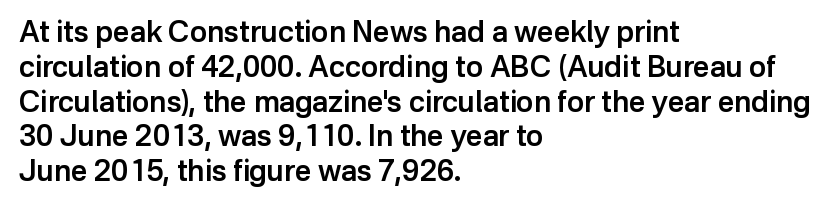
Q: Is the text bold? A: Semi-bold.
Q: Is the text italic (slanted)? A: No, it is upright.
Q: Is the typeface a serif or a sans-serif typeface? A: Sans-serif.
Q: Is the text underlined? A: No.
Q: How is the paragraph aligned? A: Left-aligned.
Q: Is the spacing between letters normal or unusually wide? A: Normal.
Q: Width (condensed, normal, or wide)? A: Normal.
Q: Stroke contrast? A: Low.
Q: x-height? A: Medium.
Q: Monospaced? A: No.
